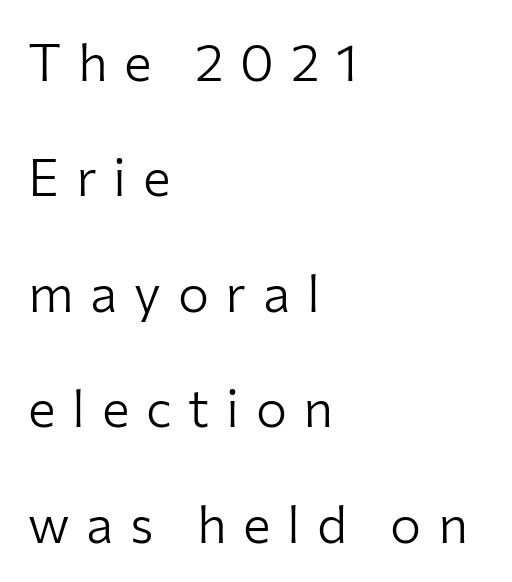
Q: Is the text bold? A: No.
Q: Is the text italic (slanted)? A: No, it is upright.
Q: Is the typeface a serif or a sans-serif typeface? A: Sans-serif.
Q: Is the text underlined? A: No.
Q: How is the paragraph aligned? A: Left-aligned.
Q: Is the spacing between letters normal or unusually wide? A: Unusually wide.
Q: Is the spacing between lines tight, normal or loose? A: Loose.
Q: Width (condensed, normal, or wide)? A: Normal.
Q: Stroke contrast? A: Low.
Q: x-height? A: Medium.
Q: Monospaced? A: No.
